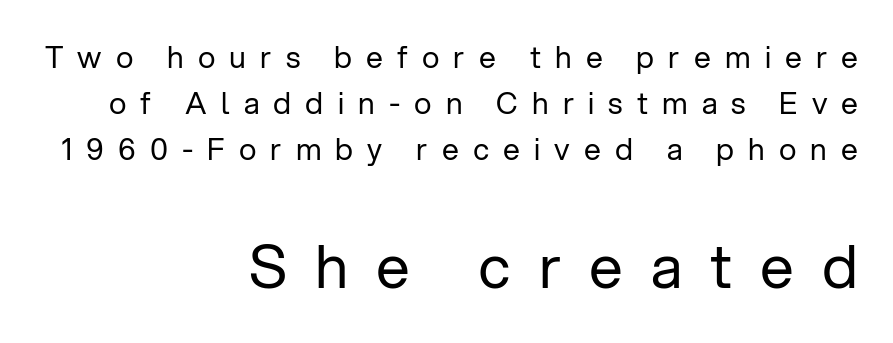
Q: Is the text bold? A: No.
Q: Is the text italic (slanted)? A: No, it is upright.
Q: Is the typeface a serif or a sans-serif typeface? A: Sans-serif.
Q: Is the text underlined? A: No.
Q: How is the paragraph aligned? A: Right-aligned.
Q: Is the spacing between letters normal or unusually wide? A: Unusually wide.
Q: Is the spacing between lines tight, normal or loose? A: Normal.
Q: Which block of text is set in a larger size, the first (top) or the second (bottom)? A: The second (bottom) one.
Q: Width (condensed, normal, or wide)? A: Normal.
Q: Stroke contrast? A: Low.
Q: x-height? A: Medium.
Q: Monospaced? A: No.
